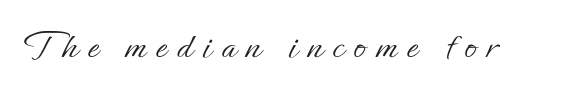
Bare-footed words on every line. Unbolded letterforms with no extra heft. The face used here is proportionally spaced, like ordinary book or web type. In terms of letterspacing, this is a distinctly airy, spread setting.
